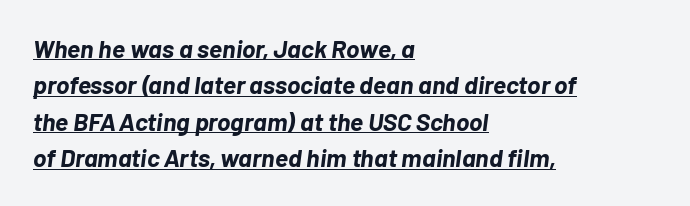
Check the space under the baseline: a stroke is drawn there. Reading down the block, your eye returns to a fixed left position each line. Heft: maximum for text — a bold. The vertical gap from one line to the next is medium. Emphasis-style slanted type is in use. You could call the tracking neutral — neither tight nor loose.
